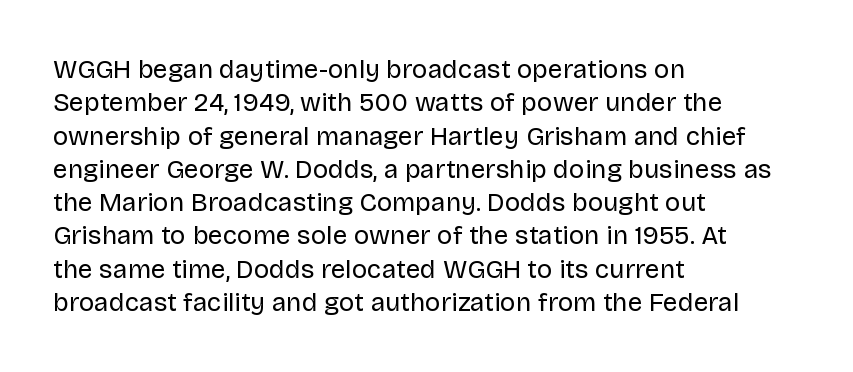
{"italic": "no", "bold": "no", "underline": "no", "align": "left", "line_spacing": "normal", "line_spacing_ratio": 1.28, "letter_spacing": "normal", "letter_spacing_em": 0.0, "glyph_px": 26}
